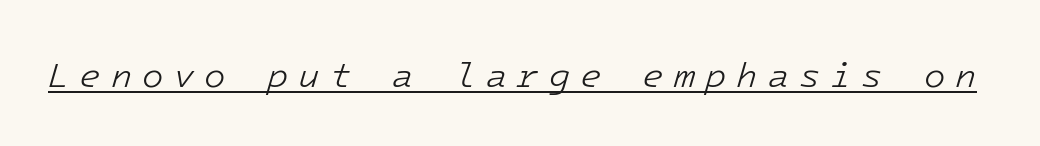
The image shows 35 px light type, italic (leaning right); set unusually wide letter spacing (+0.28 em), underlined; low stroke contrast and a medium x-height.
